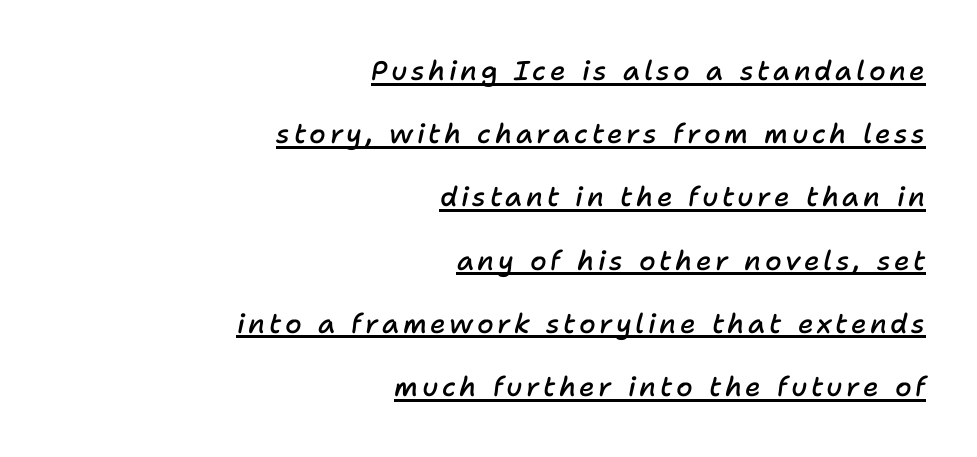
{"italic": "yes", "lean": "right", "slant_degrees": 11, "bold": "semi", "underline": "yes", "align": "right", "line_spacing": "loose", "line_spacing_ratio": 2.34, "glyph_px": 27}
